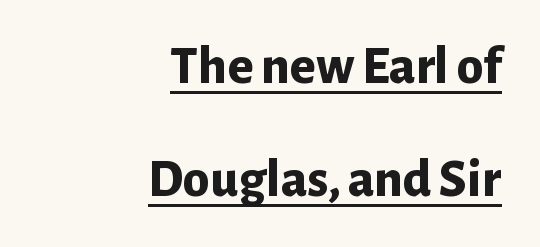
{"serif": "no", "italic": "no", "bold": "yes", "weight": "bold", "width": "normal", "stroke_contrast": "low", "x_height": "medium", "monospaced": "no", "underline": "yes", "align": "right", "line_spacing": "loose", "line_spacing_ratio": 2.1, "letter_spacing": "normal", "letter_spacing_em": 0.0, "glyph_px": 54}
